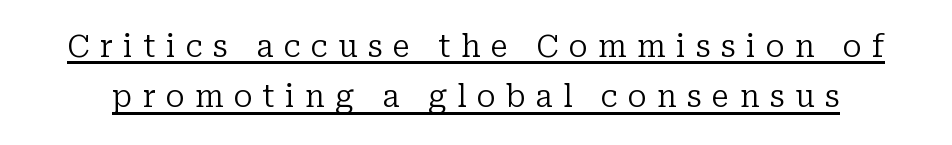
You could not count columns in this text — the font is proportionally spaced. The specimen includes a rule beneath the text block's lines. Compared with typical body copy, the letter spacing here is much looser. Heft: none added — not bold.
